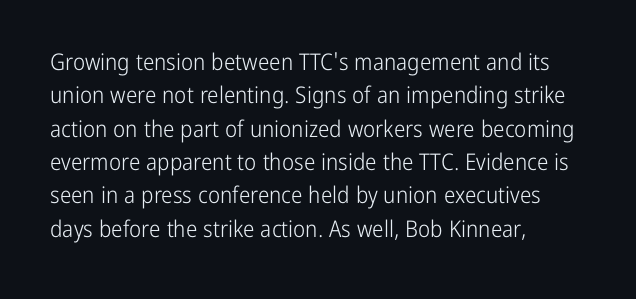
The image shows 23 px text type, upright; set left-aligned, normal line spacing (1.45x), normal letter spacing, not underlined.
